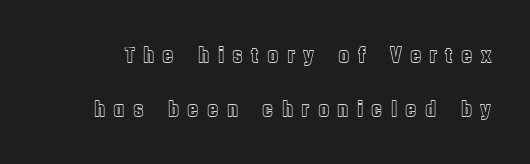
The image shows 23 px text type, upright; set loose line spacing (2.36x), unusually wide letter spacing (+0.36 em), not underlined.
